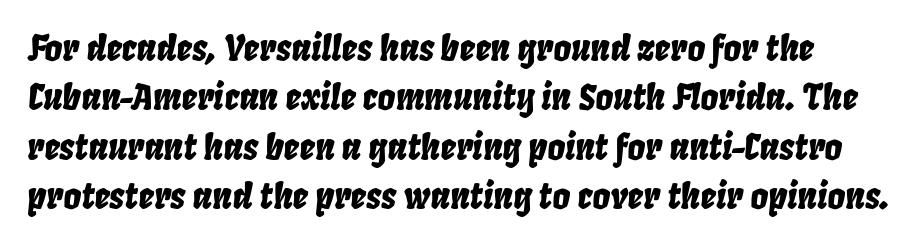
The image shows 35 px condensed type, italic (leaning right); set normal line spacing (1.41x), normal letter spacing, not underlined; low stroke contrast and a large x-height.
